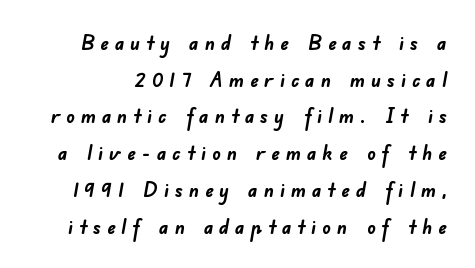
{"bold": "yes", "underline": "no", "line_spacing_ratio": 1.75, "letter_spacing": "wide", "letter_spacing_em": 0.28, "glyph_px": 21}
